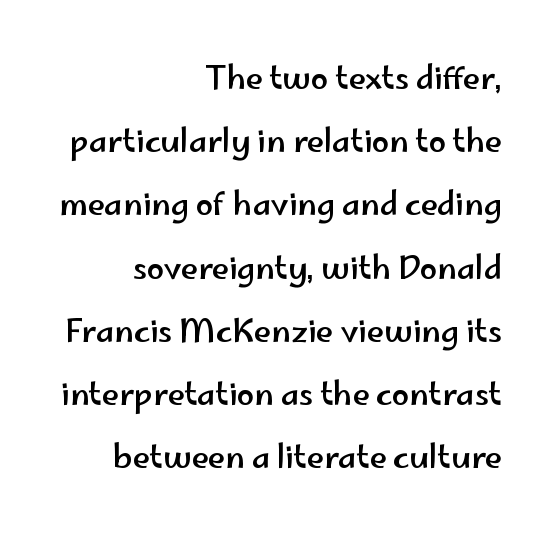
Q: Is the text italic (slanted)? A: No, it is upright.
Q: Is the typeface a serif or a sans-serif typeface? A: Sans-serif.
Q: Is the text underlined? A: No.
Q: How is the paragraph aligned? A: Right-aligned.
Q: Is the spacing between letters normal or unusually wide? A: Normal.
Q: Is the spacing between lines tight, normal or loose? A: Loose.
Q: Width (condensed, normal, or wide)? A: Wide.
Q: Stroke contrast? A: Low.
Q: x-height? A: Small.
Q: Monospaced? A: No.
